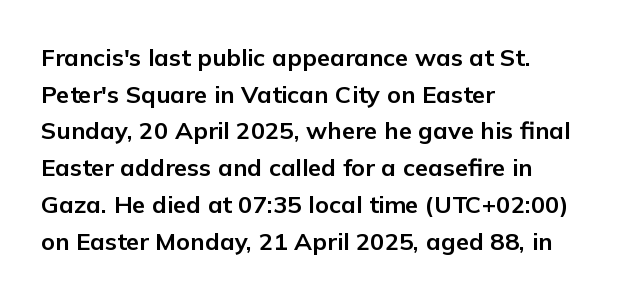
{"italic": "no", "bold": "yes", "underline": "no", "align": "left", "line_spacing": "normal", "line_spacing_ratio": 1.53, "letter_spacing": "normal", "letter_spacing_em": 0.0, "glyph_px": 24}
